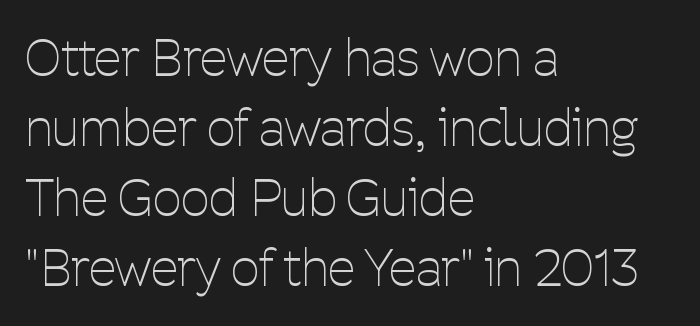
The image shows 50 px thin, condensed sans-serif type, upright; set left-aligned, normal line spacing (1.4x), normal letter spacing, not underlined; low stroke contrast and a medium x-height.
